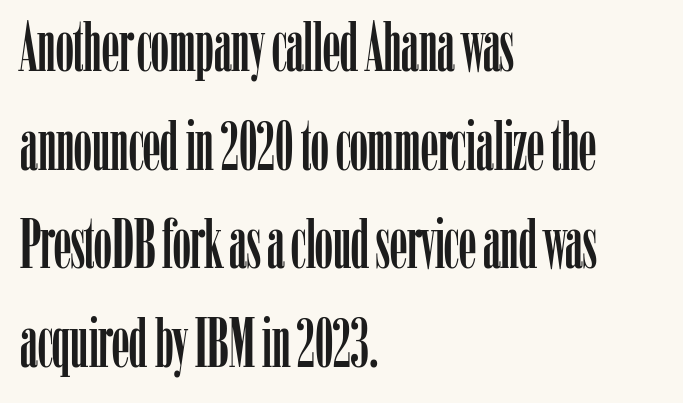
{"serif": "yes", "italic": "no", "width": "condensed", "stroke_contrast": "low", "x_height": "medium", "monospaced": "no", "underline": "no", "align": "left", "line_spacing": "normal", "line_spacing_ratio": 1.41, "letter_spacing": "normal", "letter_spacing_em": 0.0, "glyph_px": 70}
